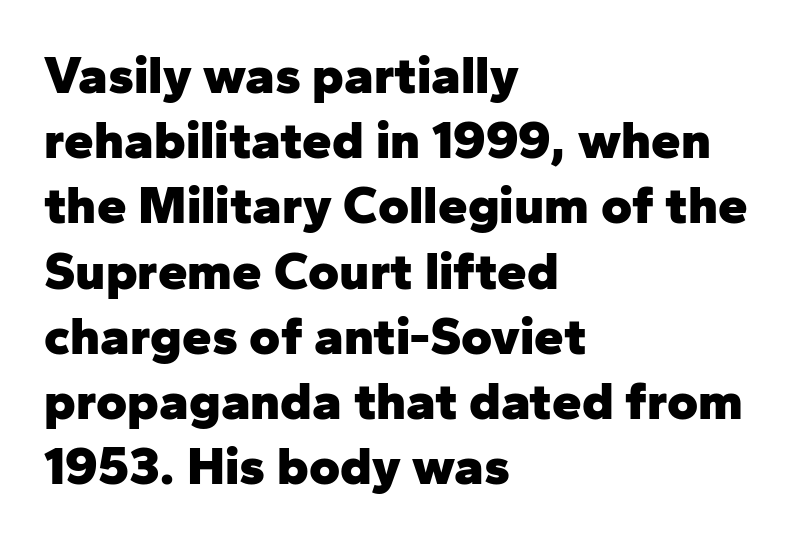
{"serif": "no", "italic": "no", "bold": "yes", "weight": "heavy", "width": "normal", "stroke_contrast": "low", "x_height": "medium", "monospaced": "no", "underline": "no", "align": "left", "line_spacing_ratio": 1.23, "letter_spacing": "normal", "letter_spacing_em": 0.0, "glyph_px": 53}
